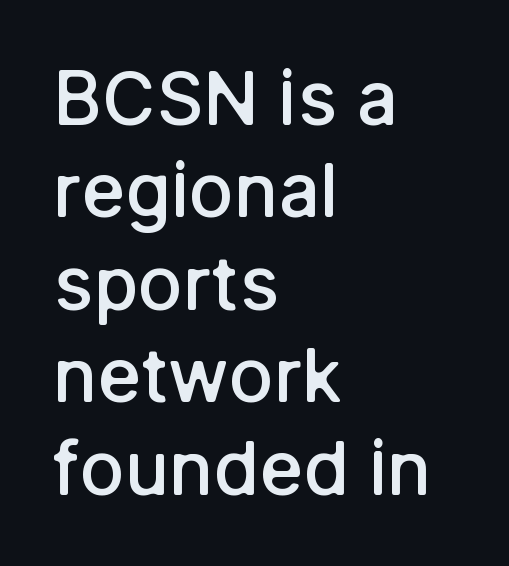
The image shows 74 px semibold sans-serif type, upright; set left-aligned, normal line spacing (1.25x), normal letter spacing, not underlined; low stroke contrast and a medium x-height.
